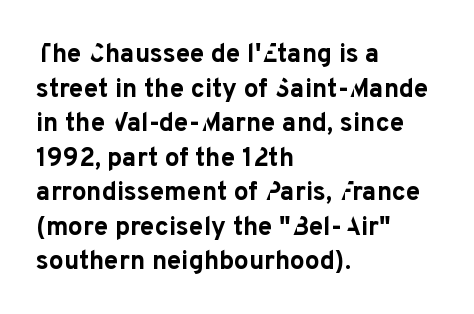
Q: Is the text bold? A: Yes.
Q: Is the text italic (slanted)? A: No, it is upright.
Q: Is the text underlined? A: No.
Q: How is the paragraph aligned? A: Left-aligned.
Q: Is the spacing between letters normal or unusually wide? A: Normal.
Q: Is the spacing between lines tight, normal or loose? A: Normal.
